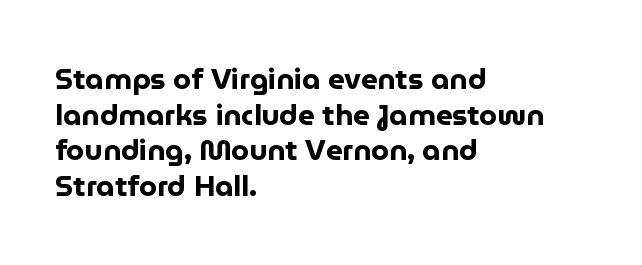
The space directly below the letters is spotless. Students, note that the glyphs here touch the page at normal intervals. On the weight axis this lands at bold, roughly 700. Character widths vary here, with narrow letters taking less room than wide ones. The typography opts for an upright posture over an oblique one. The typesetter chose a ragged-right arrangement here.
